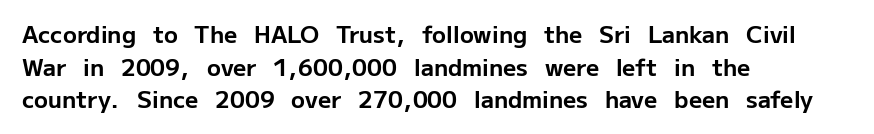
Here the glyphs are tracked normally, forming tight word shapes. One-word summary of the alignment: left. In terms of posture, this sample is upright. Notice how thick the strokes are: this is what a full bold looks like. The lines sit at an ordinary, default distance from one another.
